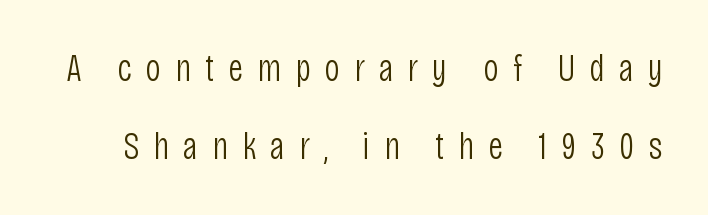
The image shows 38 px light, condensed sans-serif type, upright; set loose line spacing (2.04x), unusually wide letter spacing (+0.37 em), not underlined; low stroke contrast and a large x-height.
